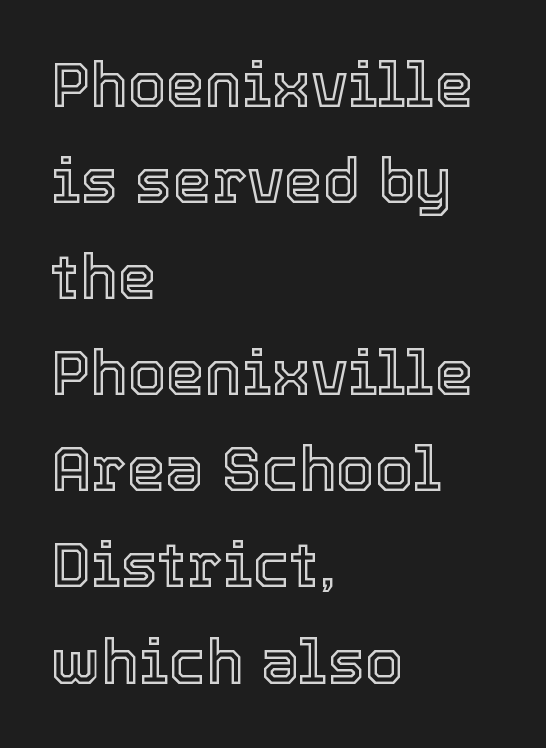
{"italic": "no", "width": "normal", "x_height": "medium", "monospaced": "no", "underline": "no", "align": "left", "line_spacing": "normal", "line_spacing_ratio": 1.55, "letter_spacing": "normal", "letter_spacing_em": 0.0, "glyph_px": 62}
